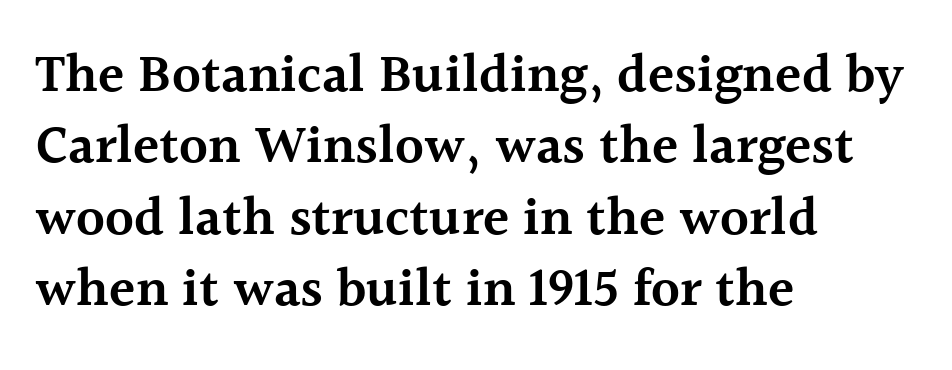
Q: Is the text bold? A: Semi-bold.
Q: Is the text italic (slanted)? A: No, it is upright.
Q: Is the typeface a serif or a sans-serif typeface? A: Serif.
Q: Is the text underlined? A: No.
Q: How is the paragraph aligned? A: Left-aligned.
Q: Is the spacing between letters normal or unusually wide? A: Normal.
Q: Is the spacing between lines tight, normal or loose? A: Normal.
Q: Width (condensed, normal, or wide)? A: Normal.
Q: x-height? A: Medium.
Q: Monospaced? A: No.
